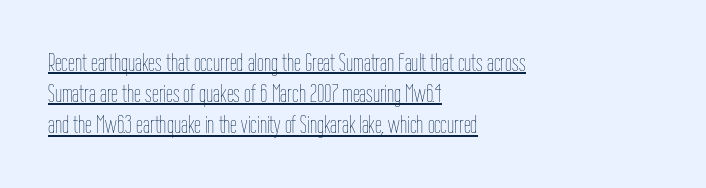
{"italic": "no", "bold": "no", "underline": "yes", "align": "left", "line_spacing": "normal", "line_spacing_ratio": 1.25, "letter_spacing": "normal", "letter_spacing_em": 0.0, "glyph_px": 25}
